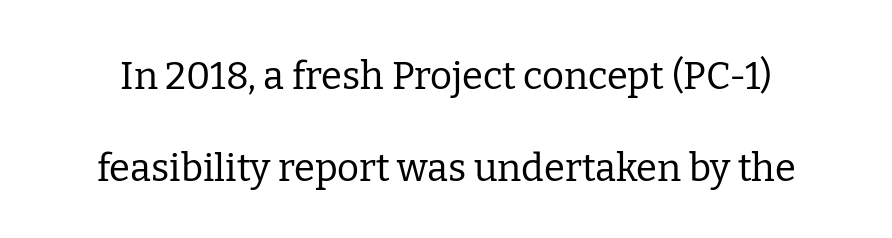
The image shows 38 px regular-weight serif type, upright; set loose line spacing (2.43x), normal letter spacing, not underlined; low stroke contrast and a medium x-height.
